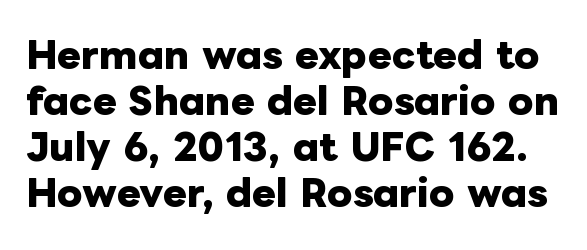
The image shows 36 px heavy type, upright; set normal line spacing (1.28x), normal letter spacing, not underlined; low stroke contrast and a medium x-height.
